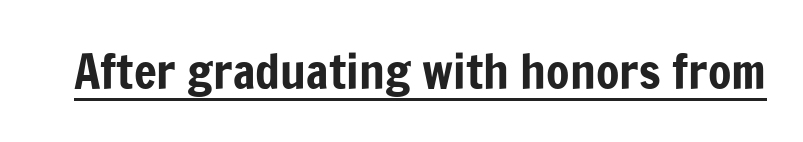
Q: Is the text italic (slanted)? A: No, it is upright.
Q: Is the typeface a serif or a sans-serif typeface? A: Sans-serif.
Q: Is the text underlined? A: Yes.
Q: Is the spacing between letters normal or unusually wide? A: Normal.
Q: Width (condensed, normal, or wide)? A: Condensed.
Q: Stroke contrast? A: Low.
Q: x-height? A: Medium.
Q: Monospaced? A: No.
